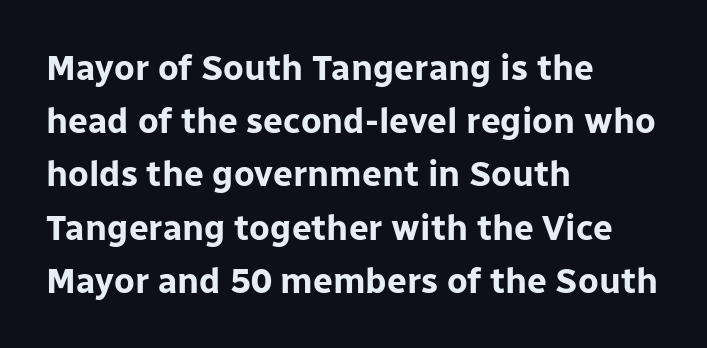
No word sits above an underline. Tall strokes in this sample are plumb rather than angled. Does the copy run flush right? No — it runs flush left. Line spacing here is normal. Students, this is bold: see how much ink each stroke carries.
